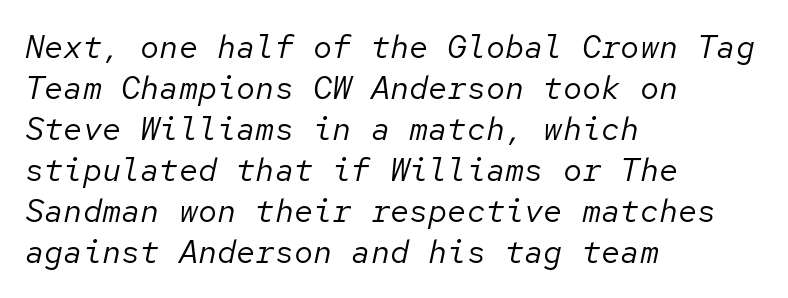
The image shows 32 px regular-weight type, italic (leaning right), monospaced; set left-aligned, normal line spacing (1.28x), normal letter spacing, not underlined; low stroke contrast and a medium x-height.
